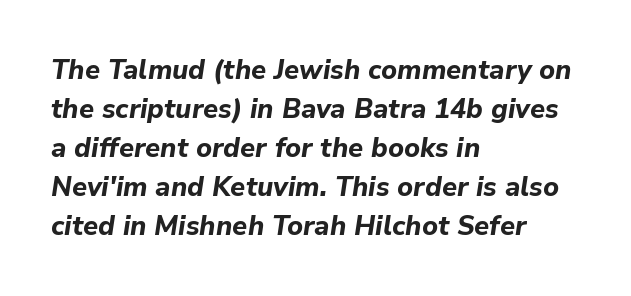
The image shows 27 px bold type, italic (leaning right); set left-aligned, normal line spacing (1.44x), normal letter spacing, not underlined.
